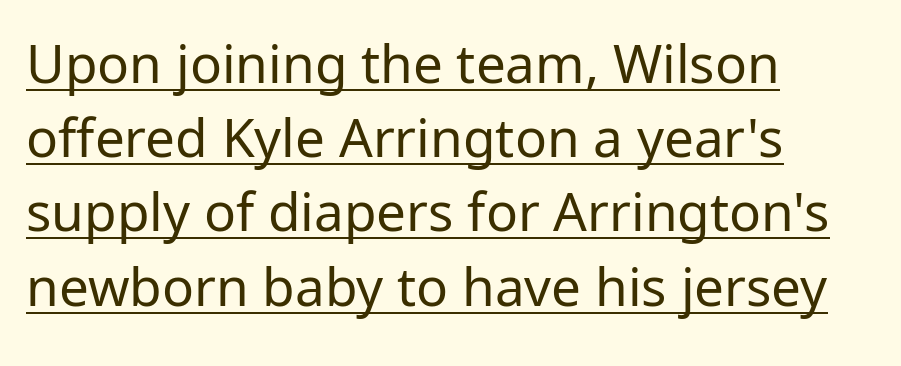
Normally led — the rows are evenly, conventionally spaced. What decoration does the sample have? An underline. To sum up the face: it is a sans, with no serifs. Varying glyph widths throughout — classic text-font behaviour.
